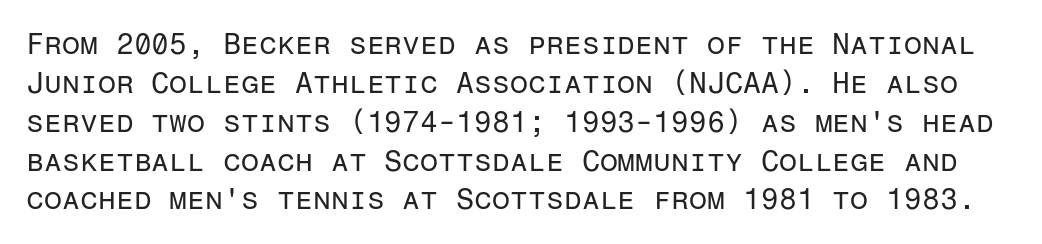
The image shows 29 px regular-weight sans-serif type, upright, monospaced; set normal line spacing (1.34x), normal letter spacing, not underlined; low stroke contrast and a medium x-height.
